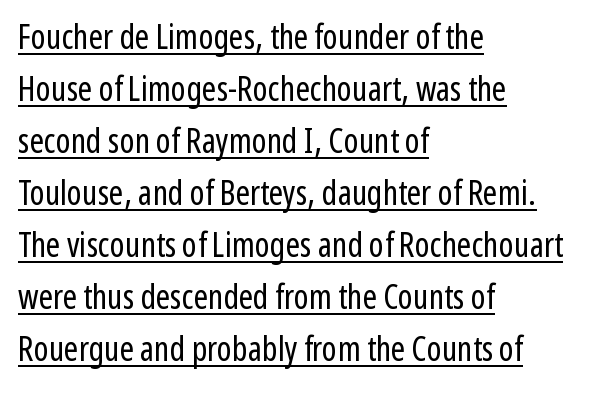
{"serif": "no", "italic": "no", "bold": "no", "weight": "regular", "width": "condensed", "stroke_contrast": "low", "x_height": "medium", "monospaced": "no", "underline": "yes", "align": "left", "line_spacing": "normal", "line_spacing_ratio": 1.53, "letter_spacing": "normal", "letter_spacing_em": 0.0, "glyph_px": 34}
